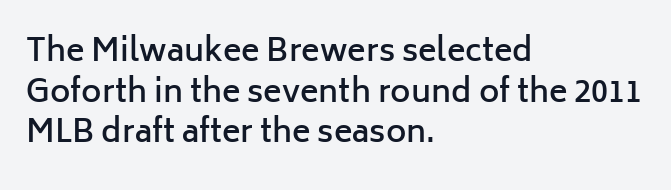
{"serif": "no", "italic": "no", "bold": "semi", "weight": "semibold", "width": "normal", "stroke_contrast": "low", "x_height": "medium", "monospaced": "no", "underline": "no", "align": "left", "line_spacing": "normal", "line_spacing_ratio": 1.31, "letter_spacing": "normal", "letter_spacing_em": 0.0, "glyph_px": 31}
